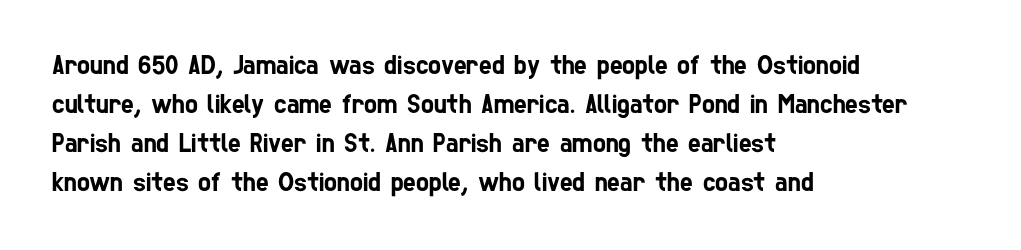
{"underline": "no", "align": "left", "line_spacing": "normal", "line_spacing_ratio": 1.45, "letter_spacing": "normal", "letter_spacing_em": 0.0, "glyph_px": 27}
